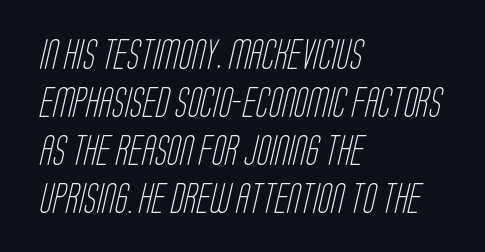
The image shows 30 px light, condensed sans-serif type; set left-aligned, normal line spacing (1.6x), normal letter spacing, not underlined; low stroke contrast and a large x-height.
